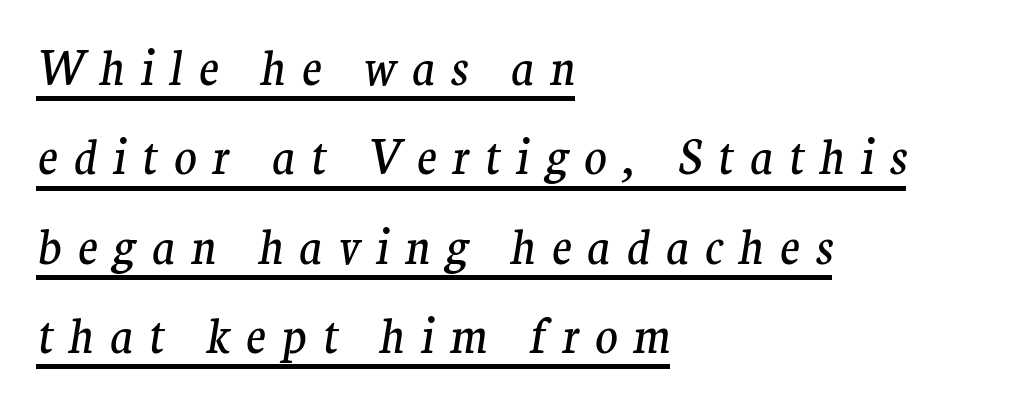
The image shows 47 px regular-weight serif type, italic (leaning right); set left-aligned, loose line spacing (1.9x), unusually wide letter spacing (+0.33 em), underlined; medium stroke contrast and a medium x-height.
